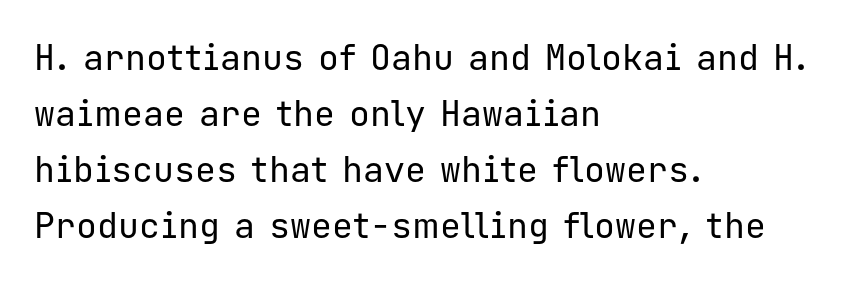
{"serif": "no", "italic": "no", "bold": "no", "weight": "regular", "width": "normal", "stroke_contrast": "low", "x_height": "medium", "monospaced": "yes", "underline": "no", "align": "left", "line_spacing": "normal", "line_spacing_ratio": 1.6, "letter_spacing": "normal", "letter_spacing_em": 0.0, "glyph_px": 35}
